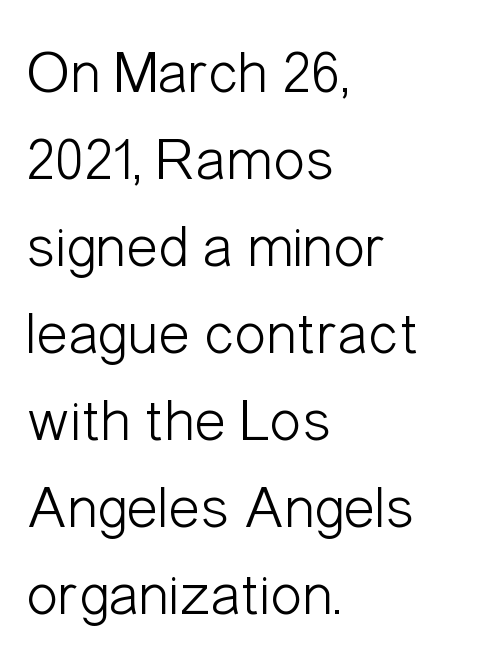
The letters advance in unequal steps, a hallmark of proportional type. Leading: standard. The characters display no serif detailing; their extremities are plain. Each stroke keeps to a modest, everyday thickness or less. In terms of posture, this sample is upright. Unmarked baselines from the first word to the last.
